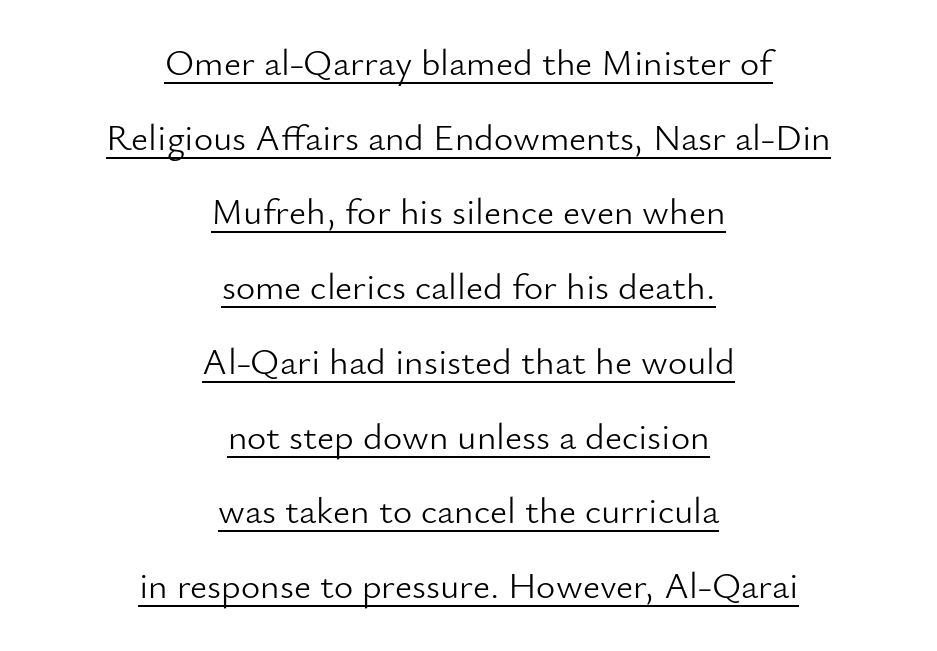
Q: Is the text bold? A: No.
Q: Is the text italic (slanted)? A: No, it is upright.
Q: Is the typeface a serif or a sans-serif typeface? A: Sans-serif.
Q: Is the text underlined? A: Yes.
Q: How is the paragraph aligned? A: Centered.
Q: Is the spacing between letters normal or unusually wide? A: Normal.
Q: Is the spacing between lines tight, normal or loose? A: Loose.
Q: Width (condensed, normal, or wide)? A: Normal.
Q: Stroke contrast? A: Low.
Q: x-height? A: Small.
Q: Monospaced? A: No.
